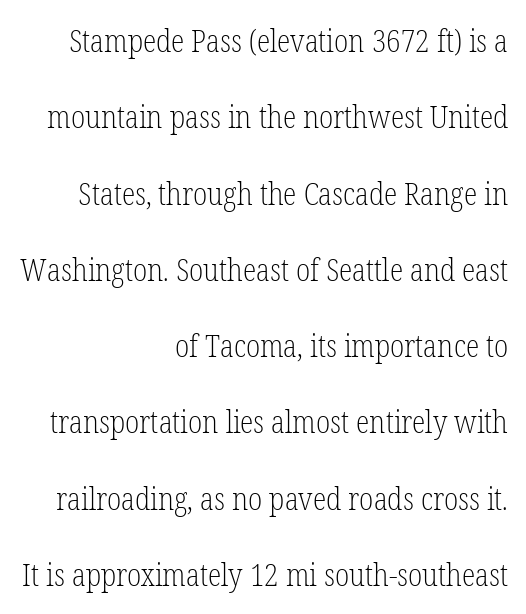
Q: Is the text bold? A: No.
Q: Is the text italic (slanted)? A: No, it is upright.
Q: Is the typeface a serif or a sans-serif typeface? A: Serif.
Q: Is the text underlined? A: No.
Q: How is the paragraph aligned? A: Right-aligned.
Q: Is the spacing between letters normal or unusually wide? A: Normal.
Q: Is the spacing between lines tight, normal or loose? A: Loose.
Q: Width (condensed, normal, or wide)? A: Condensed.
Q: Stroke contrast? A: Low.
Q: x-height? A: Medium.
Q: Monospaced? A: No.
